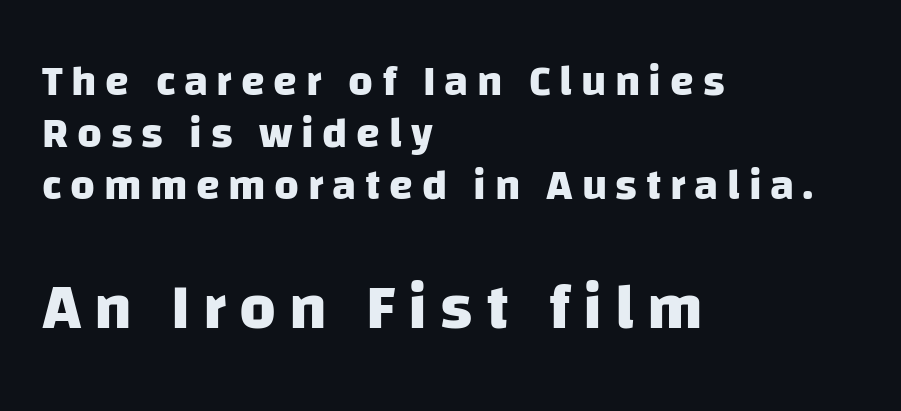
Q: Is the text bold? A: Yes.
Q: Is the typeface a serif or a sans-serif typeface? A: Sans-serif.
Q: Is the text underlined? A: No.
Q: How is the paragraph aligned? A: Left-aligned.
Q: Is the spacing between letters normal or unusually wide? A: Unusually wide.
Q: Which block of text is set in a larger size, the first (top) or the second (bottom)? A: The second (bottom) one.
Q: Width (condensed, normal, or wide)? A: Normal.
Q: Stroke contrast? A: Low.
Q: x-height? A: Large.
Q: Monospaced? A: No.
